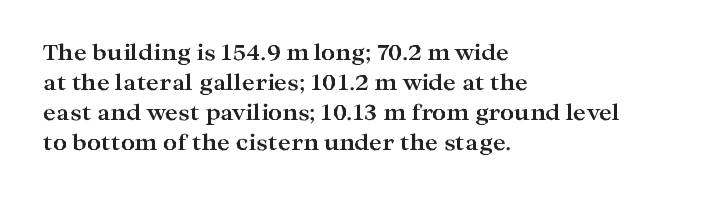
Q: Is the text bold? A: Yes.
Q: Is the text italic (slanted)? A: No, it is upright.
Q: Is the text underlined? A: No.
Q: How is the paragraph aligned? A: Left-aligned.
Q: Is the spacing between letters normal or unusually wide? A: Normal.
Q: Is the spacing between lines tight, normal or loose? A: Normal.
